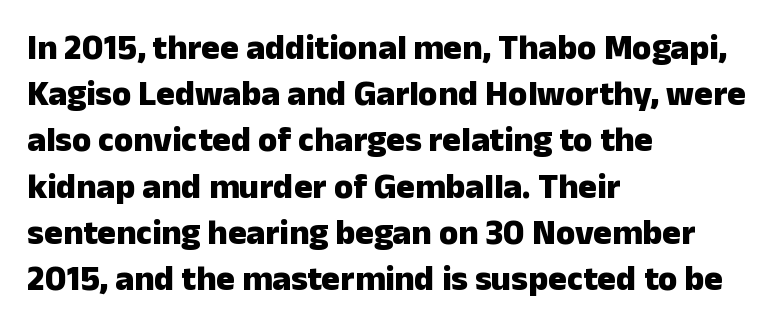
The image shows 35 px heavy sans-serif type, upright; set left-aligned, normal line spacing (1.32x), normal letter spacing, not underlined; low stroke contrast and a medium x-height.
